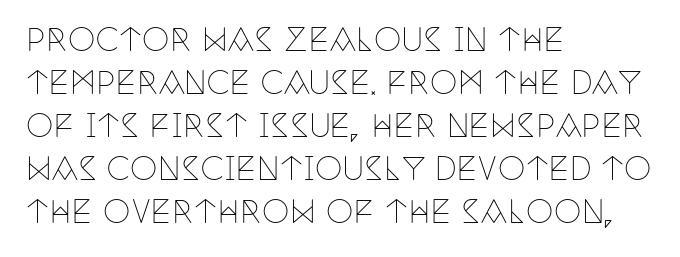
The image shows 31 px thin, condensed serif type, upright; set left-aligned, normal line spacing (1.39x), normal letter spacing, not underlined; low stroke contrast and a large x-height.
